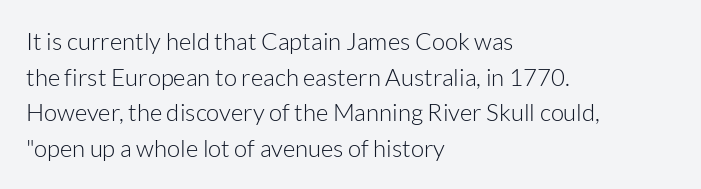
No italicization has been applied; the sample stays upright. Each line starts at the same left margin while the right side varies. Weight: regular or lighter. Compared with typical paragraphs, the rows here are spaced about the same. No extra tracking has been applied to these lines. Any mark beneath the type? The region is blank.
